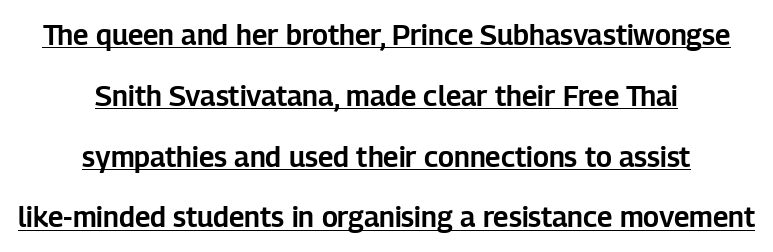
The image shows 28 px sans-serif type, upright; set centered, loose line spacing (2.17x), normal letter spacing, underlined; low stroke contrast and a medium x-height.
